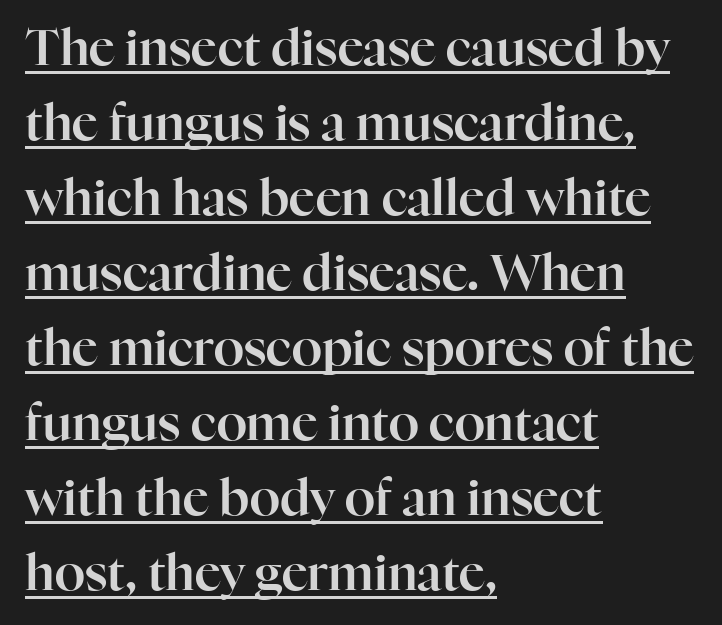
If you measured baseline to baseline, you'd find a middling distance. Glyph-to-glyph distance matches everyday printed text. Every character sits straight up, as roman type does. The face used here is seriffed, in the tradition of book romans. The passage shown is typed in a proportional face where columns would drift.
